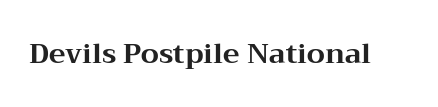
No italicization has been applied; the sample stays upright. Regarding serifs, this sample has them. How are the letters spaced? Ordinarily, with no added tracking. The letters advance in unequal steps, a hallmark of proportional type.
